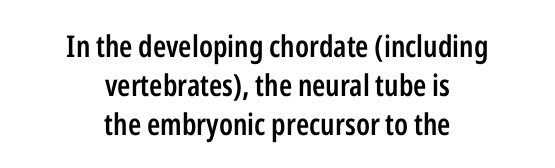
Q: Is the text bold? A: Semi-bold.
Q: Is the text italic (slanted)? A: No, it is upright.
Q: Is the typeface a serif or a sans-serif typeface? A: Sans-serif.
Q: Is the text underlined? A: No.
Q: How is the paragraph aligned? A: Centered.
Q: Is the spacing between letters normal or unusually wide? A: Normal.
Q: Is the spacing between lines tight, normal or loose? A: Normal.
Q: Width (condensed, normal, or wide)? A: Condensed.
Q: Stroke contrast? A: Low.
Q: x-height? A: Medium.
Q: Monospaced? A: No.
